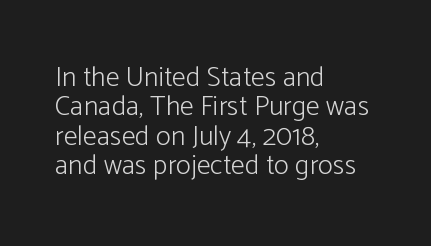
The image shows 28 px light sans-serif type, upright; set left-aligned, tight line spacing (1.05x), normal letter spacing, not underlined; low stroke contrast and a medium x-height.
